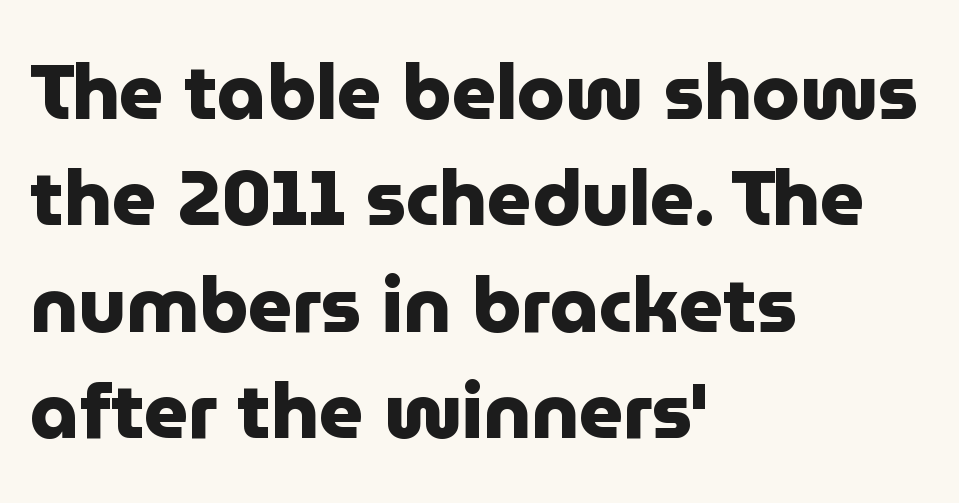
Q: Is the text bold? A: Yes.
Q: Is the text italic (slanted)? A: No, it is upright.
Q: Is the typeface a serif or a sans-serif typeface? A: Sans-serif.
Q: Is the text underlined? A: No.
Q: How is the paragraph aligned? A: Left-aligned.
Q: Is the spacing between letters normal or unusually wide? A: Normal.
Q: Is the spacing between lines tight, normal or loose? A: Normal.
Q: Width (condensed, normal, or wide)? A: Normal.
Q: Stroke contrast? A: Low.
Q: x-height? A: Medium.
Q: Monospaced? A: No.
